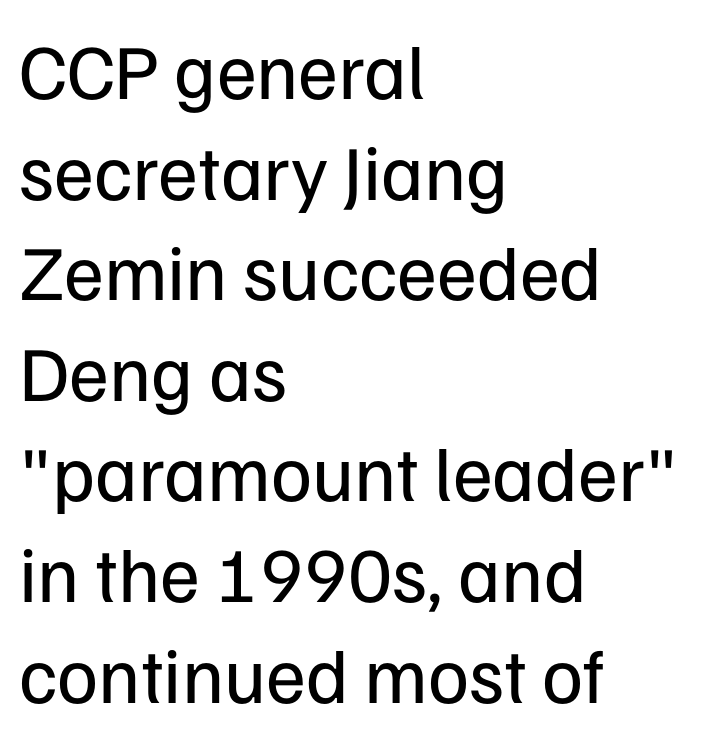
Q: Is the text bold? A: No.
Q: Is the text italic (slanted)? A: No, it is upright.
Q: Is the typeface a serif or a sans-serif typeface? A: Sans-serif.
Q: Is the text underlined? A: No.
Q: How is the paragraph aligned? A: Left-aligned.
Q: Is the spacing between letters normal or unusually wide? A: Normal.
Q: Is the spacing between lines tight, normal or loose? A: Normal.
Q: Width (condensed, normal, or wide)? A: Normal.
Q: Stroke contrast? A: Low.
Q: x-height? A: Medium.
Q: Monospaced? A: No.
